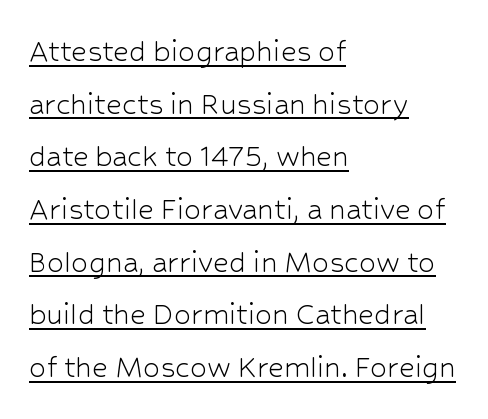
The image shows 34 px light sans-serif type, upright; set left-aligned, normal line spacing (1.55x), normal letter spacing, underlined; low stroke contrast and a medium x-height.
